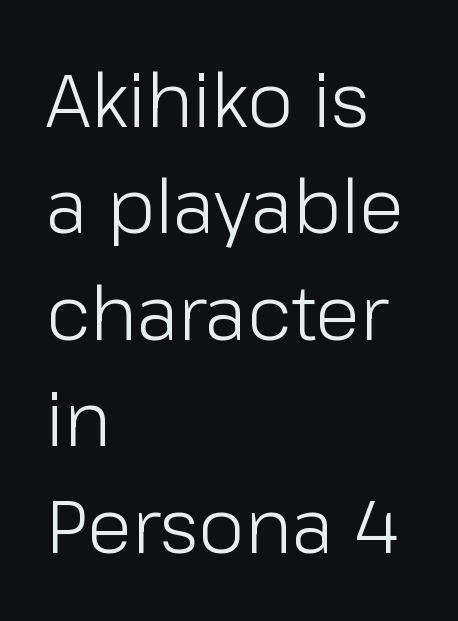
The image shows 75 px light sans-serif type, upright; set left-aligned, normal line spacing (1.42x), normal letter spacing, not underlined; low stroke contrast and a medium x-height.
